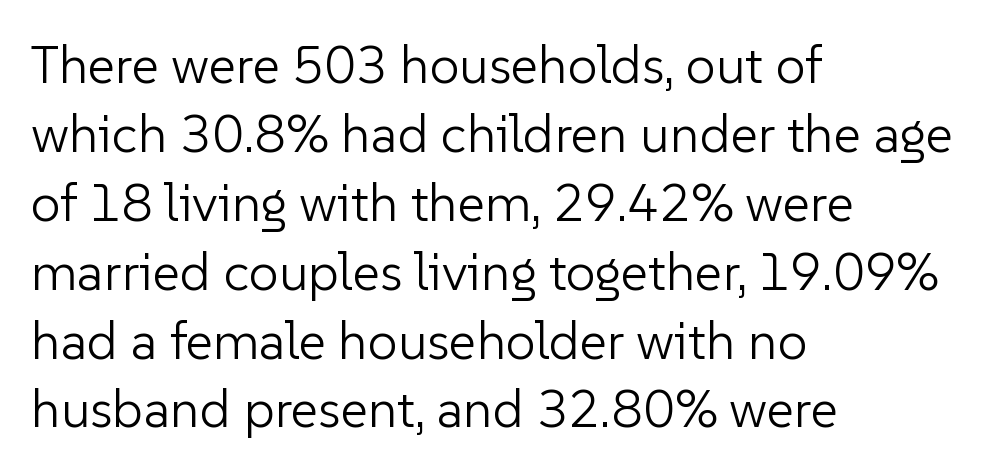
The typesetting does not lean heavy: it is not bold. Tall strokes in this sample are plumb rather than angled. Vertically, the passage feels balanced, rows spaced as you'd expect. The designer went with a sans here, leaving each stem footless. Nothing unusual about the tracking: characters are spaced as the font intends. The letters advance in unequal steps, a hallmark of proportional type.
